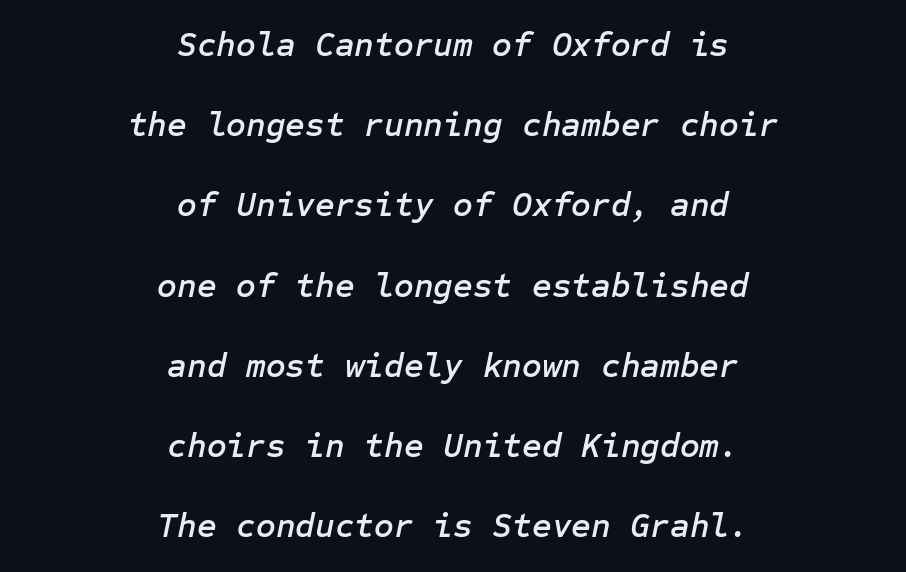
Line spacing here is loose. These lines are centered, leaving both edges ragged. Bare-footed words on every line. The letters sit at their default tracking, neither squeezed nor spread. In terms of posture, this sample is oblique.
